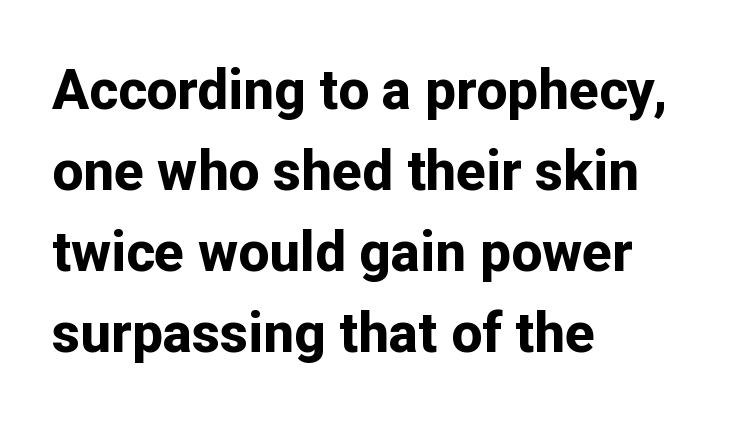
The image shows 55 px bold sans-serif type, upright; set left-aligned, normal line spacing (1.47x), normal letter spacing, not underlined; low stroke contrast and a medium x-height.
